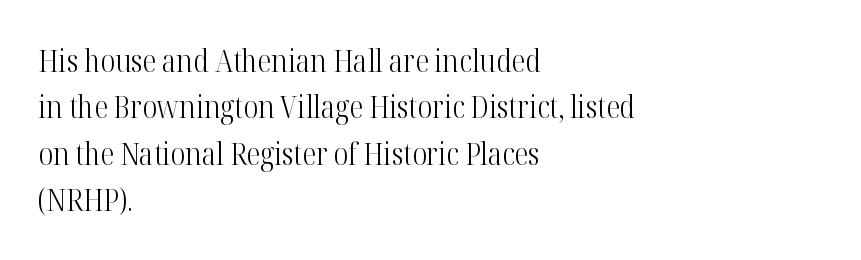
Vertical stems look standard width or narrower in stroke. All the whitespace from short lines collects on the right. Spacing verdict: proportional, widths tailored to each character. Has an underline been added? It has not. Italic: no, the glyphs are upright roman.
